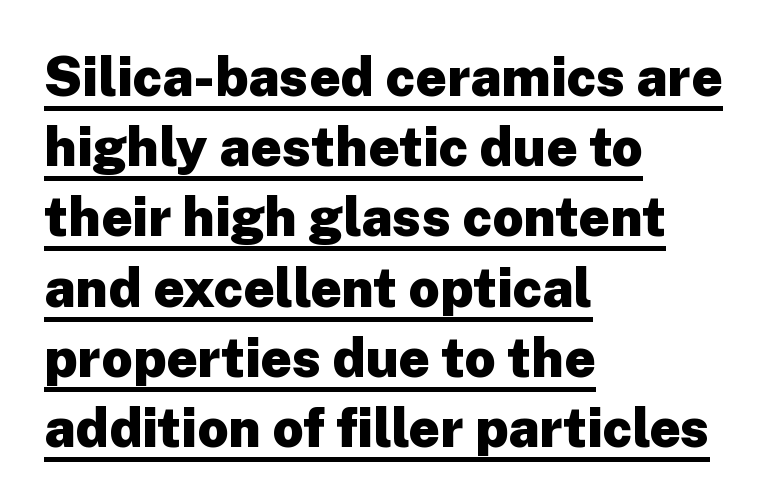
Between one letter and the next there's only the usual sliver of space. Vertical strokes here are truly vertical. Typesetter's note: full bold, strokes at maximum text heaviness. In designer terms, the underline attribute is active on this setting. Do the characters align in a grid? No, the font is proportional.
